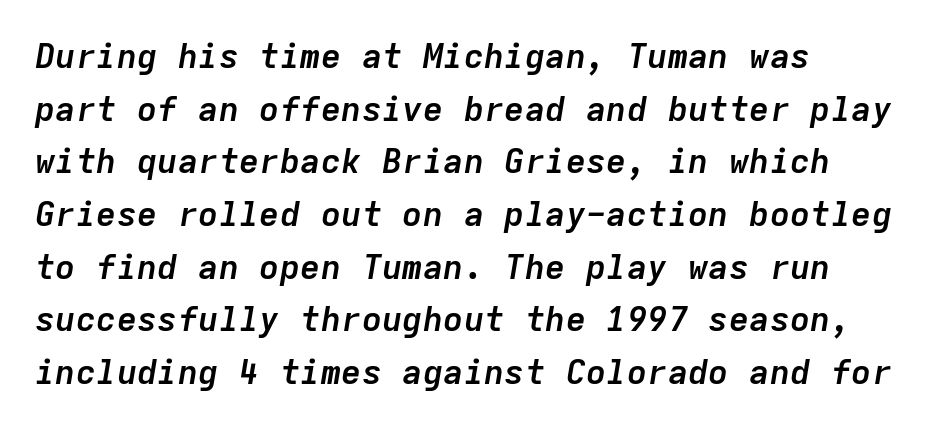
Each letter, wide or thin by design, is forced into the same width here. Each new line begins a customary step beneath the previous one. When letters slant like this, we call the style italic. How heavy is the stroke? Heavy — this is a bold.
